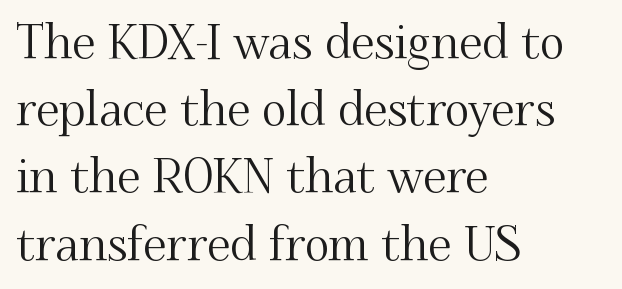
Note the varied advance widths — an 'i' is clearly narrower than an 'm'. This sample is left-justified, so line endings fall wherever the words run out. Underlining? Definitely not there. The letters stand upright; this is a roman face. Caption: standard tracking, unaltered. Observe the serifs anchoring each vertical stroke in this sample.
